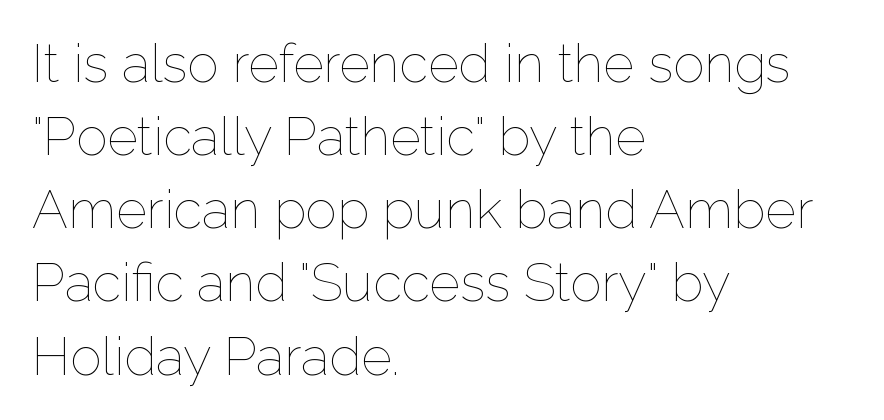
Q: Is the text bold? A: No.
Q: Is the text italic (slanted)? A: No, it is upright.
Q: Is the text underlined? A: No.
Q: How is the paragraph aligned? A: Left-aligned.
Q: Is the spacing between letters normal or unusually wide? A: Normal.
Q: Is the spacing between lines tight, normal or loose? A: Normal.
Q: Width (condensed, normal, or wide)? A: Normal.
Q: Stroke contrast? A: Low.
Q: x-height? A: Medium.
Q: Monospaced? A: No.
